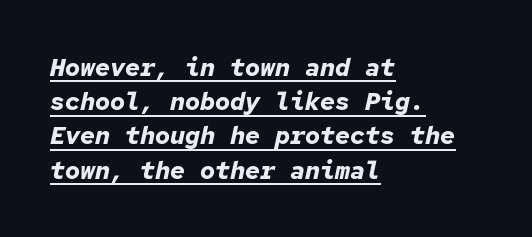
The space between consecutive lines is moderate. Tracking value appears to be zero — textbook default spacing. The glyphs look as if they've been sheared to an angle. The rendering uses the underline text-decoration. Left-aligned paragraph, ragged on the right.
